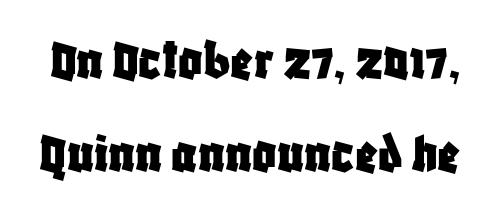
The image shows 59 px condensed sans-serif type, upright; set normal line spacing (1.58x), normal letter spacing, not underlined; low stroke contrast and a large x-height.
